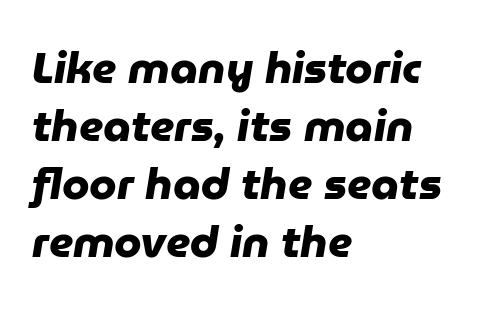
Q: Is the text bold? A: Yes.
Q: Is the typeface a serif or a sans-serif typeface? A: Sans-serif.
Q: Is the text underlined? A: No.
Q: How is the paragraph aligned? A: Left-aligned.
Q: Is the spacing between letters normal or unusually wide? A: Normal.
Q: Is the spacing between lines tight, normal or loose? A: Normal.
Q: Width (condensed, normal, or wide)? A: Normal.
Q: Stroke contrast? A: Low.
Q: x-height? A: Medium.
Q: Monospaced? A: No.
